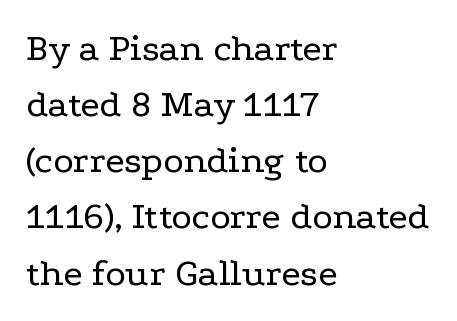
{"serif": "yes", "italic": "no", "bold": "no", "weight": "regular", "width": "wide", "stroke_contrast": "low", "x_height": "medium", "monospaced": "no", "underline": "no", "align": "left", "line_spacing": "normal", "line_spacing_ratio": 1.44, "letter_spacing": "normal", "letter_spacing_em": 0.0, "glyph_px": 39}
